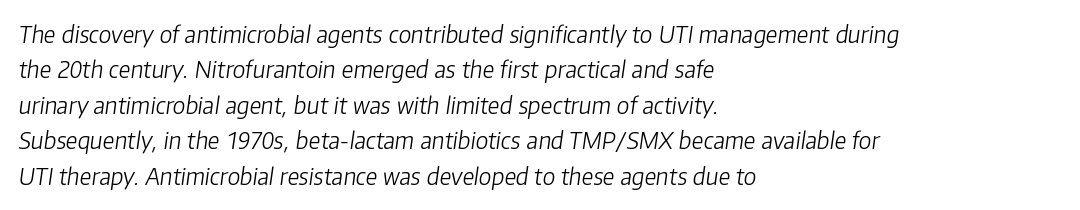
Caption: standard tracking, unaltered. No word sits above an underline. The ragged edge is on the right, which tells us the setting is flush left. Weight: not bold — regular or lighter. In terms of posture, this sample is oblique. Regular leading.
